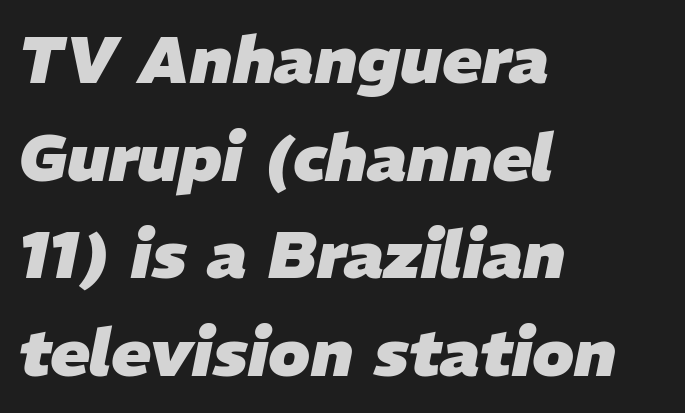
The image shows 66 px heavy type, italic (leaning right); set left-aligned, normal line spacing (1.48x), normal letter spacing, not underlined; low stroke contrast and a medium x-height.
